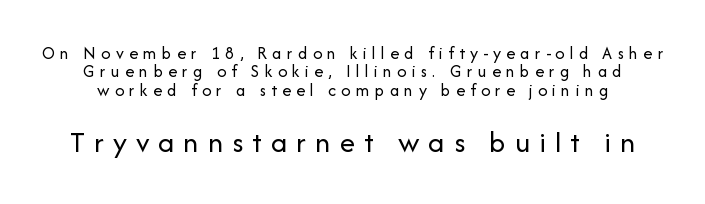
Q: Is the text bold? A: No.
Q: Is the text italic (slanted)? A: No, it is upright.
Q: Is the typeface a serif or a sans-serif typeface? A: Sans-serif.
Q: Is the text underlined? A: No.
Q: Is the spacing between letters normal or unusually wide? A: Unusually wide.
Q: Is the spacing between lines tight, normal or loose? A: Tight.
Q: Which block of text is set in a larger size, the first (top) or the second (bottom)? A: The second (bottom) one.
Q: Width (condensed, normal, or wide)? A: Normal.
Q: Stroke contrast? A: Low.
Q: x-height? A: Medium.
Q: Monospaced? A: No.
